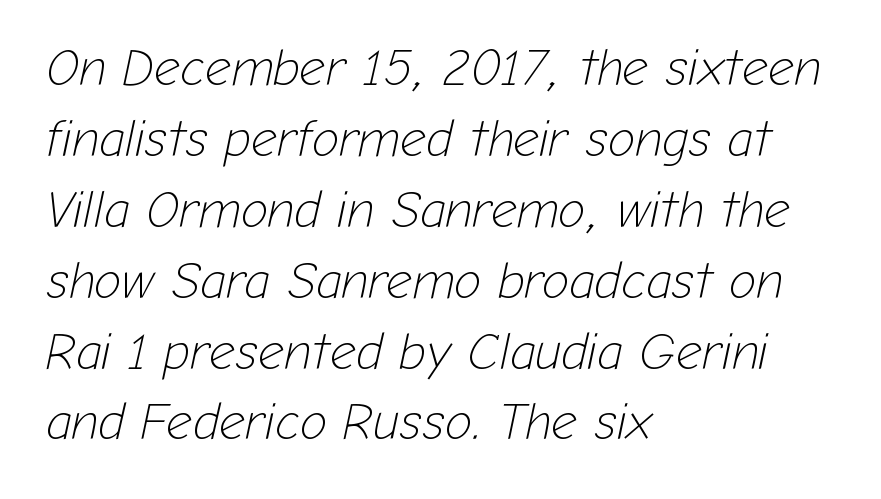
{"italic": "yes", "lean": "right", "slant_degrees": 12, "bold": "no", "weight": "light", "width": "normal", "stroke_contrast": "low", "x_height": "medium", "monospaced": "no", "underline": "no", "align": "left", "line_spacing": "normal", "line_spacing_ratio": 1.39, "letter_spacing": "normal", "letter_spacing_em": 0.0, "glyph_px": 51}
